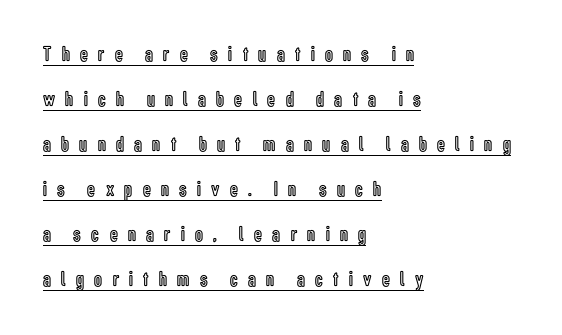
{"italic": "no", "underline": "yes", "align": "left", "line_spacing": "loose", "line_spacing_ratio": 2.05, "letter_spacing": "wide", "letter_spacing_em": 0.47, "glyph_px": 22}
